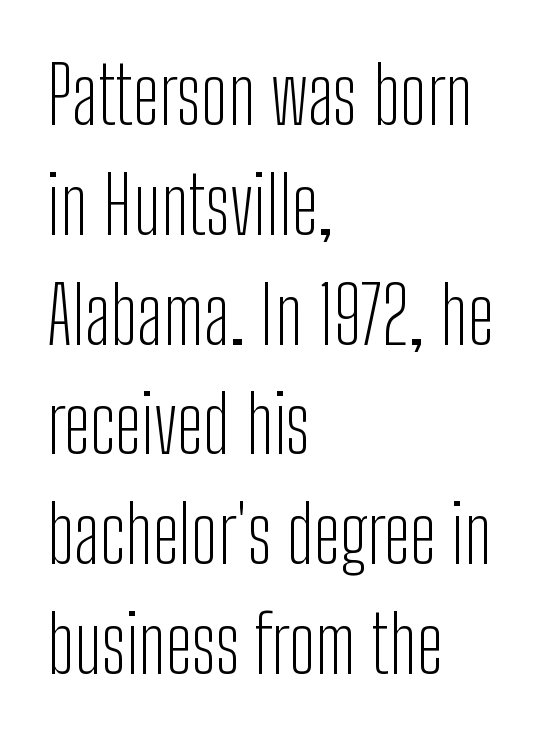
Q: Is the text bold? A: No.
Q: Is the text italic (slanted)? A: No, it is upright.
Q: Is the typeface a serif or a sans-serif typeface? A: Sans-serif.
Q: Is the text underlined? A: No.
Q: How is the paragraph aligned? A: Left-aligned.
Q: Is the spacing between letters normal or unusually wide? A: Normal.
Q: Is the spacing between lines tight, normal or loose? A: Normal.
Q: Width (condensed, normal, or wide)? A: Condensed.
Q: Stroke contrast? A: Low.
Q: x-height? A: Medium.
Q: Monospaced? A: No.
